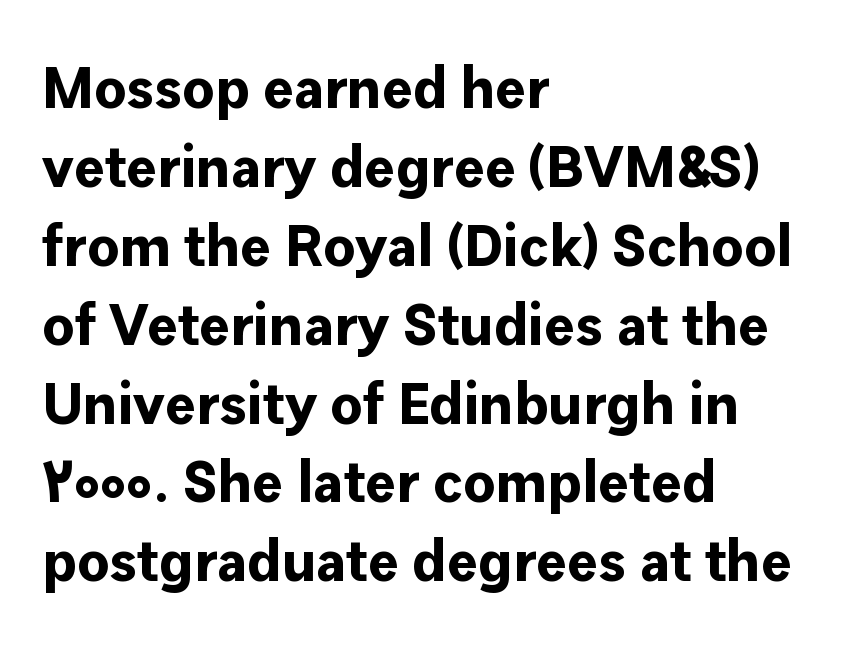
The image shows 58 px bold sans-serif type, upright; set left-aligned, normal line spacing (1.36x), normal letter spacing, not underlined; low stroke contrast and a medium x-height.
